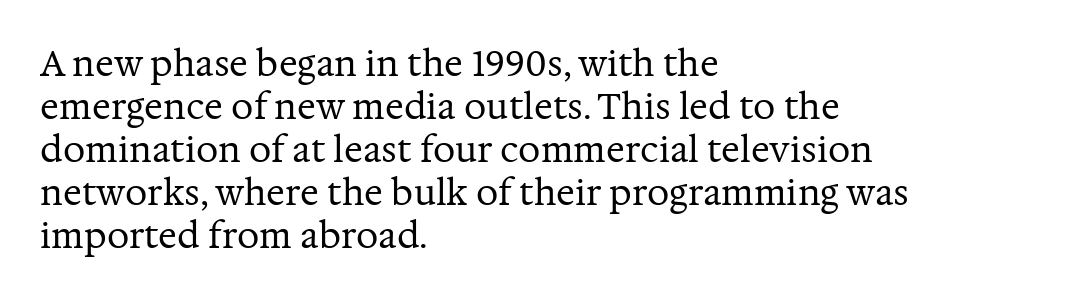
Q: Is the text bold? A: No.
Q: Is the text italic (slanted)? A: No, it is upright.
Q: Is the typeface a serif or a sans-serif typeface? A: Serif.
Q: Is the text underlined? A: No.
Q: How is the paragraph aligned? A: Left-aligned.
Q: Is the spacing between letters normal or unusually wide? A: Normal.
Q: Width (condensed, normal, or wide)? A: Normal.
Q: Stroke contrast? A: Medium.
Q: x-height? A: Medium.
Q: Monospaced? A: No.
